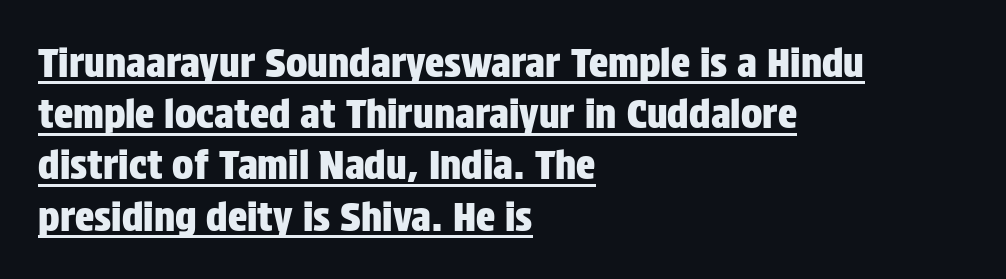
Q: Is the text italic (slanted)? A: No, it is upright.
Q: Is the typeface a serif or a sans-serif typeface? A: Sans-serif.
Q: Is the text underlined? A: Yes.
Q: How is the paragraph aligned? A: Left-aligned.
Q: Is the spacing between letters normal or unusually wide? A: Normal.
Q: Is the spacing between lines tight, normal or loose? A: Normal.
Q: Width (condensed, normal, or wide)? A: Condensed.
Q: Stroke contrast? A: Low.
Q: x-height? A: Large.
Q: Monospaced? A: No.
